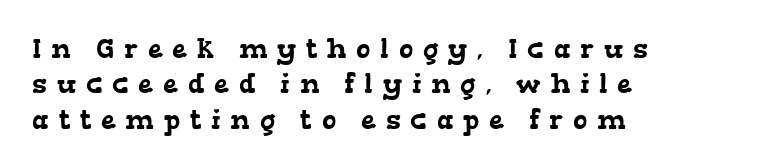
Q: Is the text underlined? A: No.
Q: How is the paragraph aligned? A: Left-aligned.
Q: Is the spacing between letters normal or unusually wide? A: Unusually wide.
Q: Is the spacing between lines tight, normal or loose? A: Normal.
